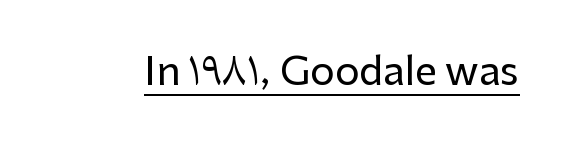
Tracking value appears to be zero — textbook default spacing. Note the varied advance widths — an 'i' is clearly narrower than an 'm'. A continuous stroke trails under the words, as in a hyperlink. It's the straight-up-and-down kind of type.
